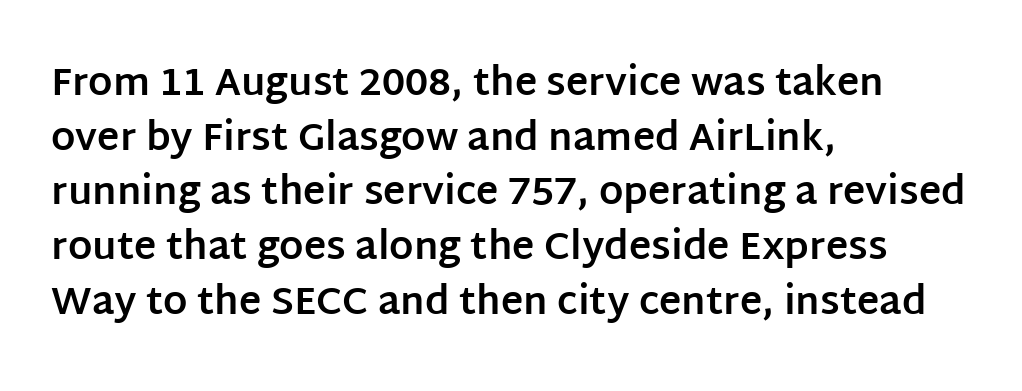
Q: Is the text bold? A: Yes.
Q: Is the text italic (slanted)? A: No, it is upright.
Q: Is the typeface a serif or a sans-serif typeface? A: Sans-serif.
Q: Is the text underlined? A: No.
Q: How is the paragraph aligned? A: Left-aligned.
Q: Is the spacing between letters normal or unusually wide? A: Normal.
Q: Is the spacing between lines tight, normal or loose? A: Normal.
Q: Width (condensed, normal, or wide)? A: Normal.
Q: Stroke contrast? A: Low.
Q: x-height? A: Large.
Q: Monospaced? A: No.
